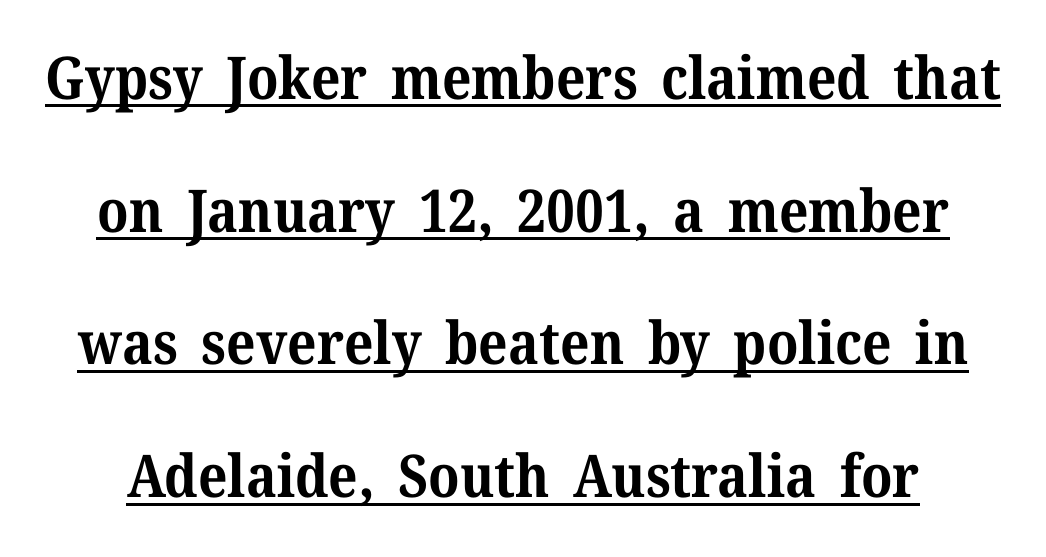
Q: Is the text bold? A: Yes.
Q: Is the text italic (slanted)? A: No, it is upright.
Q: Is the typeface a serif or a sans-serif typeface? A: Serif.
Q: Is the text underlined? A: Yes.
Q: Is the spacing between letters normal or unusually wide? A: Normal.
Q: Is the spacing between lines tight, normal or loose? A: Loose.
Q: Width (condensed, normal, or wide)? A: Normal.
Q: Stroke contrast? A: Medium.
Q: x-height? A: Medium.
Q: Monospaced? A: No.
